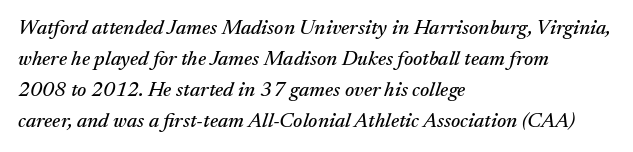
{"italic": "yes", "lean": "right", "slant_degrees": 17, "underline": "no", "align": "left", "line_spacing": "normal", "line_spacing_ratio": 1.48, "letter_spacing": "normal", "letter_spacing_em": 0.0, "glyph_px": 21}
